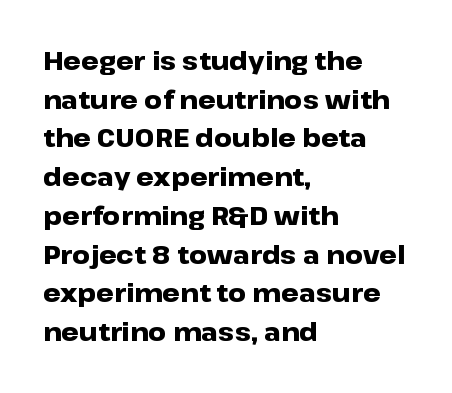
The image shows 25 px bold type, upright; set left-aligned, normal line spacing (1.55x), normal letter spacing, not underlined.
